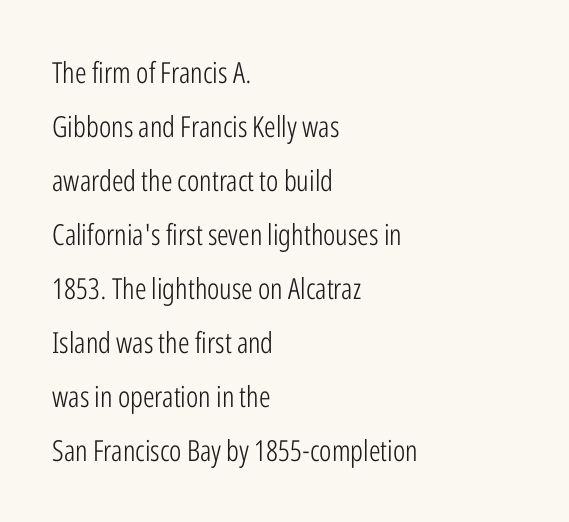
Q: Is the text bold? A: No.
Q: Is the text italic (slanted)? A: No, it is upright.
Q: Is the typeface a serif or a sans-serif typeface? A: Sans-serif.
Q: Is the text underlined? A: No.
Q: How is the paragraph aligned? A: Left-aligned.
Q: Is the spacing between letters normal or unusually wide? A: Normal.
Q: Width (condensed, normal, or wide)? A: Condensed.
Q: Stroke contrast? A: Low.
Q: x-height? A: Medium.
Q: Monospaced? A: No.
